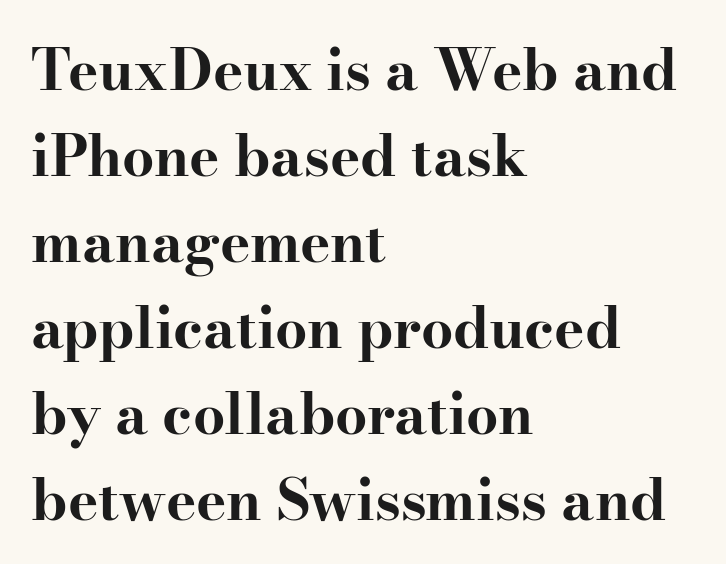
Notice how the passage keeps a crisp vertical edge on the left only. Honestly, there is no underline to notice here at all. The rendering uses natural spacing where letterforms have individual widths. A roman cut, with each character standing at attention. Between one letter and the next there's only the usual sliver of space. The letters carry serifs — small finishing strokes at the ends of their stems.
